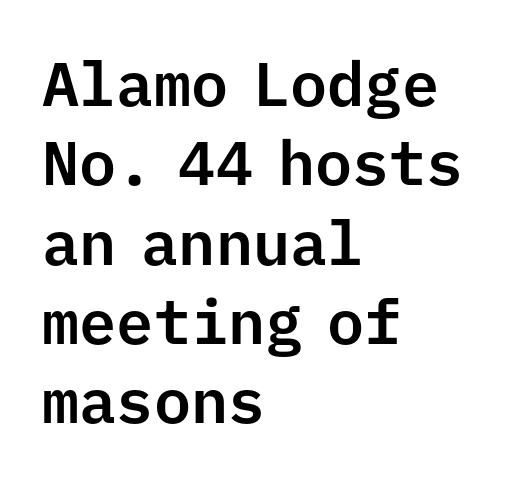
Q: Is the text italic (slanted)? A: No, it is upright.
Q: Is the typeface a serif or a sans-serif typeface? A: Sans-serif.
Q: Is the text underlined? A: No.
Q: How is the paragraph aligned? A: Left-aligned.
Q: Is the spacing between letters normal or unusually wide? A: Normal.
Q: Is the spacing between lines tight, normal or loose? A: Normal.
Q: Width (condensed, normal, or wide)? A: Normal.
Q: Stroke contrast? A: Low.
Q: x-height? A: Medium.
Q: Monospaced? A: Yes.
